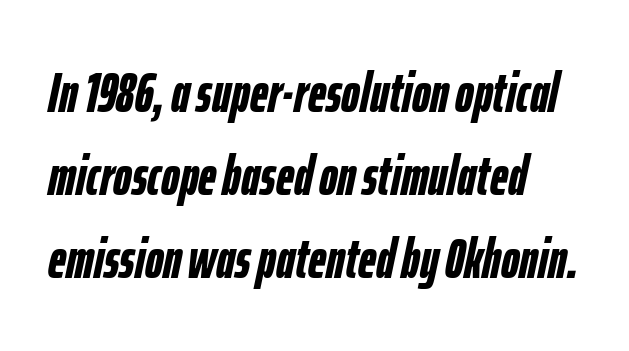
Observe the ordinary spacing: letters are neighbours, not strangers. Heavy-handed strokes throughout: this text is bold. Underlining? Definitely not there. Layout note: lines flush left. The passage shown is typed in a proportional face where columns would drift. Regarding leading, the lines here are spaced in the standard way.
